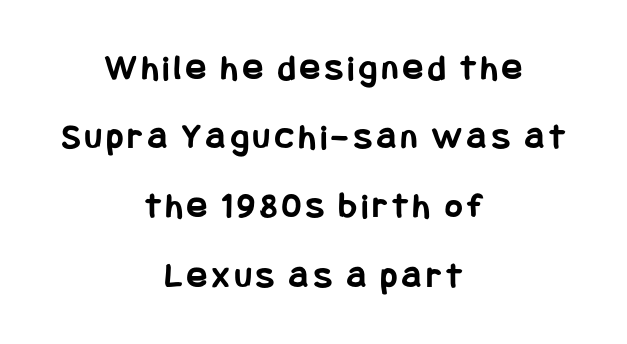
Q: Is the text bold? A: Yes.
Q: Is the text italic (slanted)? A: No, it is upright.
Q: Is the typeface a serif or a sans-serif typeface? A: Sans-serif.
Q: Is the text underlined? A: No.
Q: How is the paragraph aligned? A: Centered.
Q: Width (condensed, normal, or wide)? A: Condensed.
Q: Stroke contrast? A: Low.
Q: x-height? A: Large.
